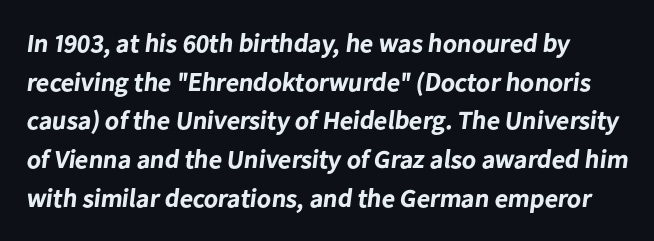
{"bold": "yes", "underline": "no", "line_spacing": "normal", "line_spacing_ratio": 1.49, "letter_spacing": "normal", "letter_spacing_em": 0.0, "glyph_px": 26}
